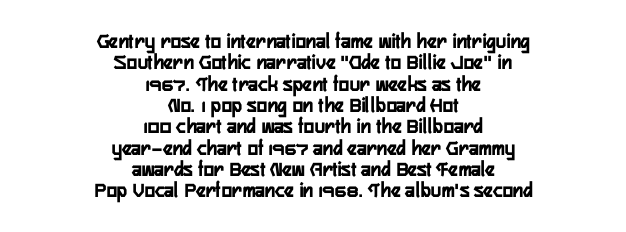
The image shows 22 px bold type, upright; set centered, tight line spacing (0.97x), normal letter spacing, not underlined.
